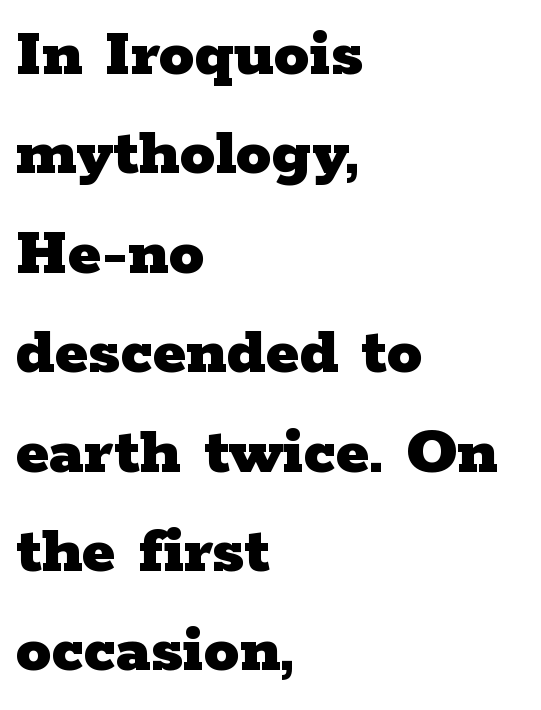
The image shows 71 px heavy, wide serif type, upright; set left-aligned, normal line spacing (1.4x), normal letter spacing, not underlined; low stroke contrast and a medium x-height.
